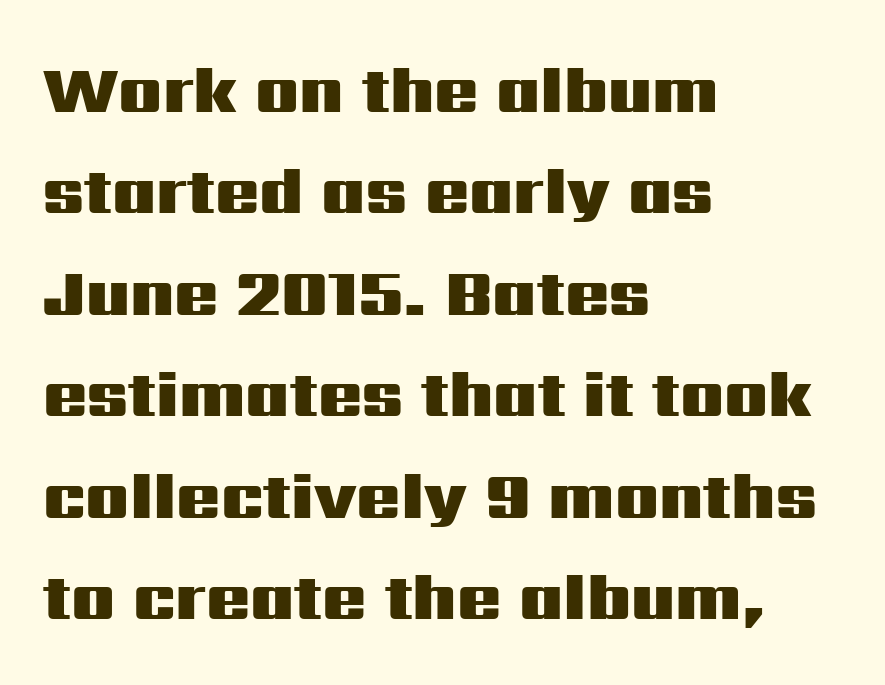
The image shows 65 px heavy, wide sans-serif type, upright; set left-aligned, normal line spacing (1.56x), normal letter spacing, not underlined; medium stroke contrast and a medium x-height.
